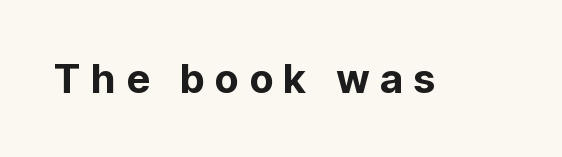
Q: Is the text italic (slanted)? A: No, it is upright.
Q: Is the typeface a serif or a sans-serif typeface? A: Sans-serif.
Q: Is the text underlined? A: No.
Q: Is the spacing between letters normal or unusually wide? A: Unusually wide.
Q: Width (condensed, normal, or wide)? A: Normal.
Q: Stroke contrast? A: Low.
Q: x-height? A: Medium.
Q: Monospaced? A: No.
